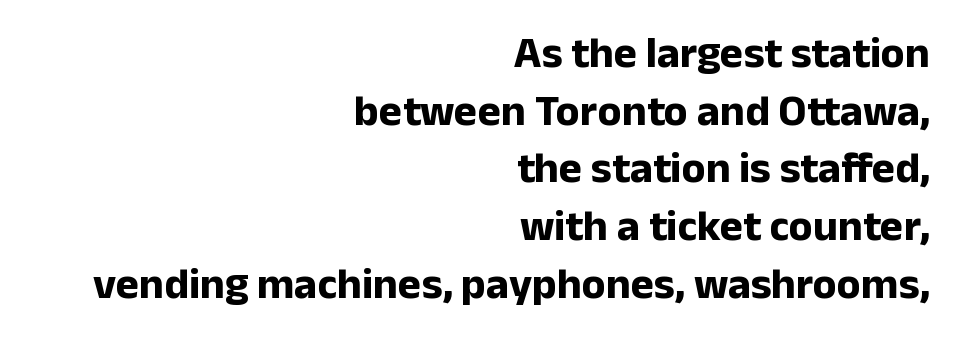
Q: Is the text bold? A: Yes.
Q: Is the text italic (slanted)? A: No, it is upright.
Q: Is the typeface a serif or a sans-serif typeface? A: Sans-serif.
Q: Is the text underlined? A: No.
Q: How is the paragraph aligned? A: Right-aligned.
Q: Is the spacing between letters normal or unusually wide? A: Normal.
Q: Is the spacing between lines tight, normal or loose? A: Normal.
Q: Width (condensed, normal, or wide)? A: Normal.
Q: Stroke contrast? A: Low.
Q: x-height? A: Medium.
Q: Monospaced? A: No.
